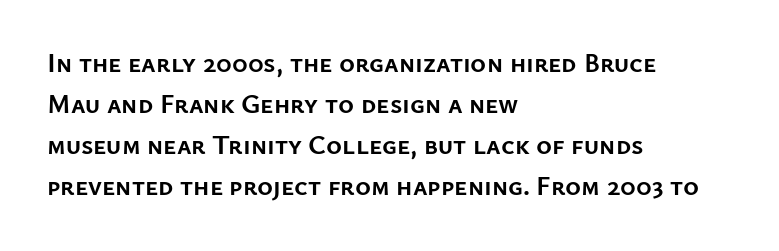
The image shows 27 px bold type, upright; set left-aligned, normal line spacing (1.52x), normal letter spacing, not underlined.
